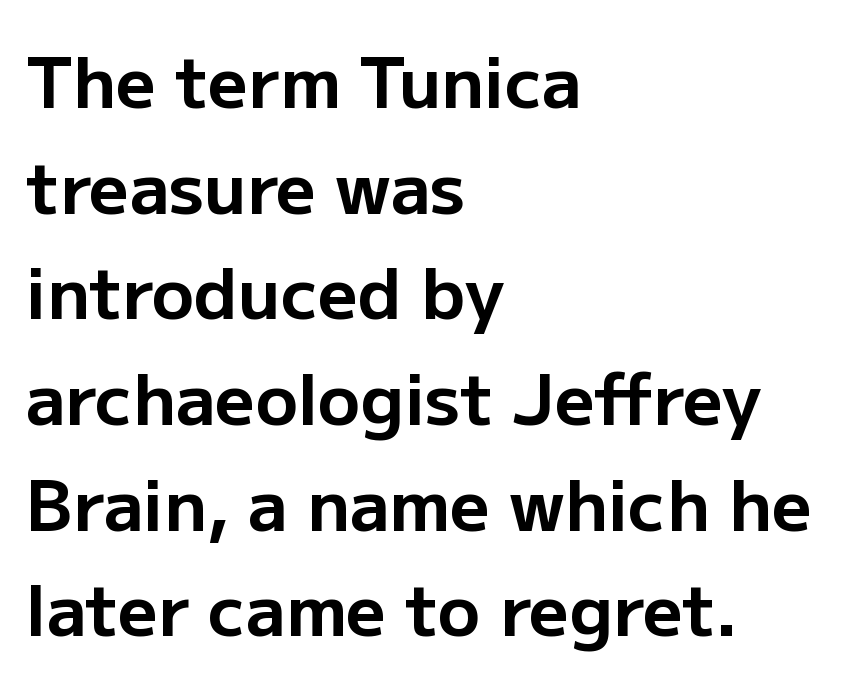
Leading matches the norm, producing a regular column. Plenty of ink on the page — the face is bold. The rag falls on the right side of this text block. Note: no serifs on the glyphs. You could not count columns in this text — the font is proportionally spaced.
